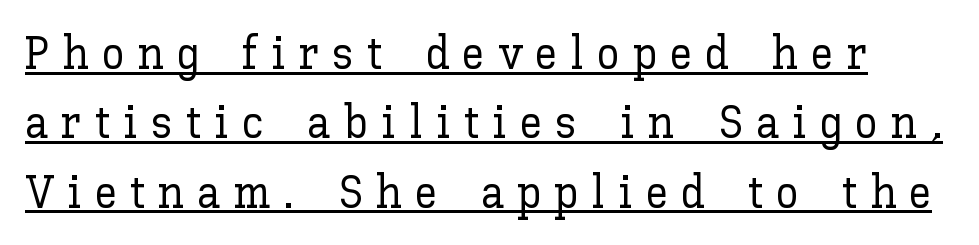
The image shows 46 px text type, upright; set normal line spacing (1.51x), unusually wide letter spacing (+0.28 em), underlined; low stroke contrast and a medium x-height.
